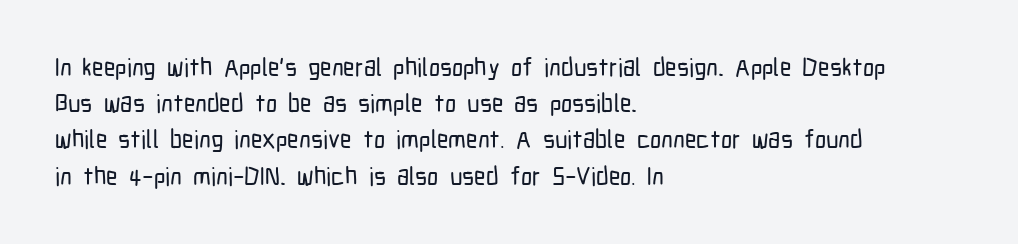
This sample keeps an unexceptional amount of space between lines. Characters follow at the spacing the type designer built in. Leftover space on each line is placed entirely after the last word. Nobody drew a line under any word here. The font's upright variant was chosen for this text.
